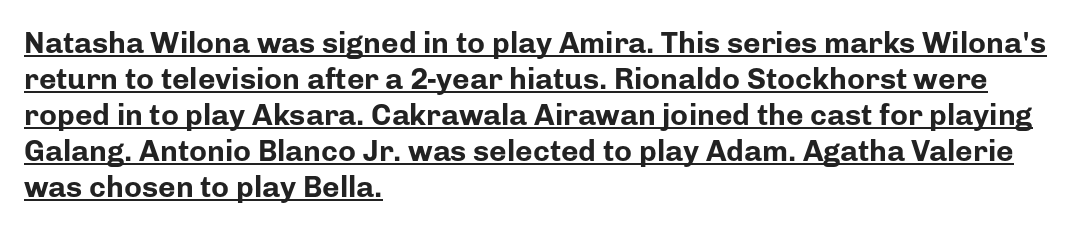
{"serif": "no", "italic": "no", "bold": "yes", "weight": "bold", "width": "normal", "stroke_contrast": "low", "x_height": "medium", "monospaced": "no", "underline": "yes", "align": "left", "line_spacing_ratio": 1.2, "letter_spacing": "normal", "letter_spacing_em": 0.0, "glyph_px": 30}
